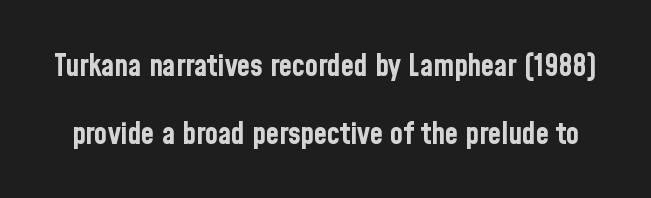
Q: Is the text bold? A: Yes.
Q: Is the text italic (slanted)? A: No, it is upright.
Q: Is the typeface a serif or a sans-serif typeface? A: Sans-serif.
Q: Is the text underlined? A: No.
Q: Is the spacing between letters normal or unusually wide? A: Normal.
Q: Is the spacing between lines tight, normal or loose? A: Loose.
Q: Width (condensed, normal, or wide)? A: Condensed.
Q: Stroke contrast? A: Low.
Q: x-height? A: Medium.
Q: Monospaced? A: No.
